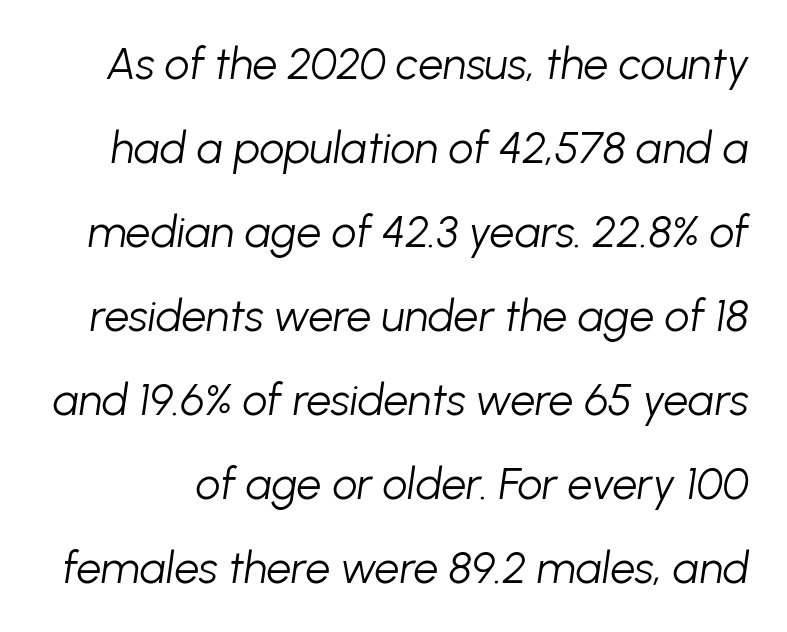
{"italic": "yes", "lean": "right", "slant_degrees": 8, "bold": "no", "weight": "light", "width": "normal", "stroke_contrast": "low", "x_height": "medium", "monospaced": "no", "underline": "no", "line_spacing": "loose", "line_spacing_ratio": 1.91, "letter_spacing": "normal", "letter_spacing_em": 0.0, "glyph_px": 44}
